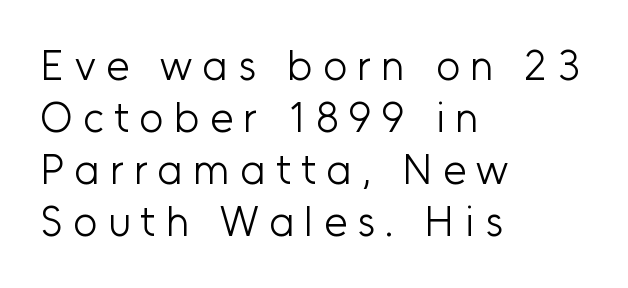
Q: Is the text bold? A: No.
Q: Is the text italic (slanted)? A: No, it is upright.
Q: Is the typeface a serif or a sans-serif typeface? A: Sans-serif.
Q: Is the text underlined? A: No.
Q: How is the paragraph aligned? A: Left-aligned.
Q: Is the spacing between letters normal or unusually wide? A: Unusually wide.
Q: Width (condensed, normal, or wide)? A: Normal.
Q: Stroke contrast? A: Low.
Q: x-height? A: Medium.
Q: Monospaced? A: No.
